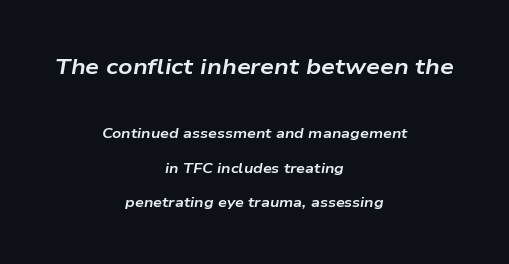
{"italic": "yes", "lean": "right", "slant_degrees": 9, "bold": "yes", "underline": "no", "align": "center", "line_spacing": "loose", "line_spacing_ratio": 2.47, "letter_spacing": "normal", "letter_spacing_em": 0.0, "larger_block": "first", "size_ratio": 1.57, "glyph_px": 22}
